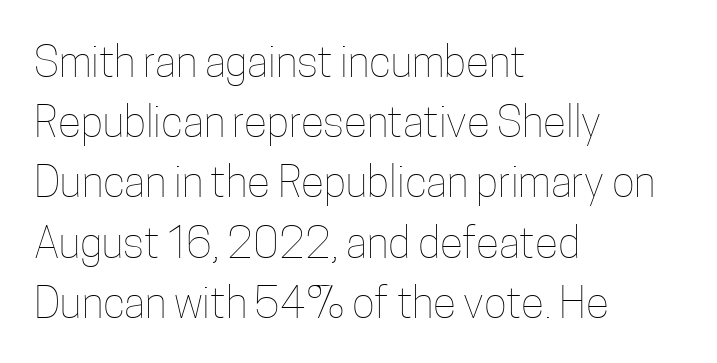
One-word summary of the alignment: left. Letters rest on an invisible, unmarked baseline. The letters advance in unequal steps, a hallmark of proportional type. Each word holds together tightly as a unit, with standard inter-letter gaps. The letters stand upright; this is a roman face. Weight: not bold — regular or lighter.
